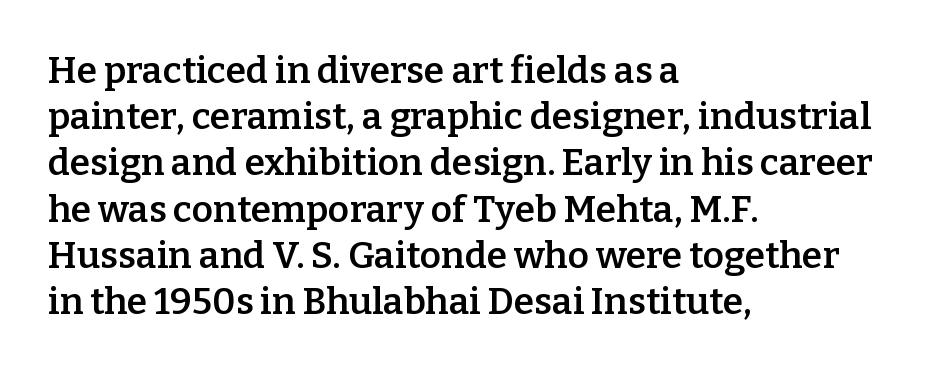
The image shows 37 px semibold serif type, upright; set left-aligned, normal line spacing (1.25x), normal letter spacing, not underlined; low stroke contrast and a medium x-height.
